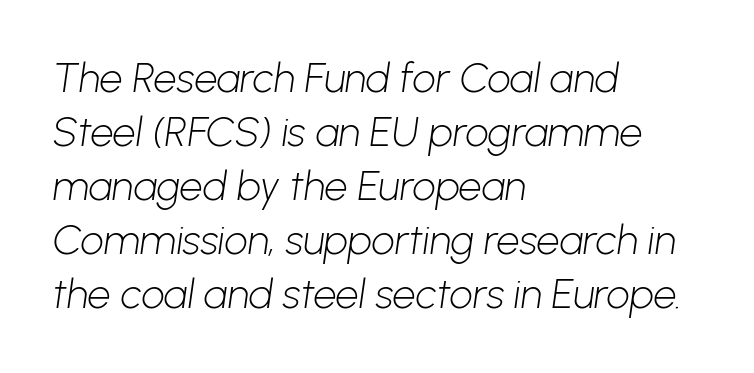
Anything drawn beneath the words? Only blank space. Nothing heavy about these letters — not bold at all. The tracking reads as untouched default to a designer's eye. Line starts are locked; line ends wander. Regular leading. The passage shown is typed in a proportional face where columns would drift.
